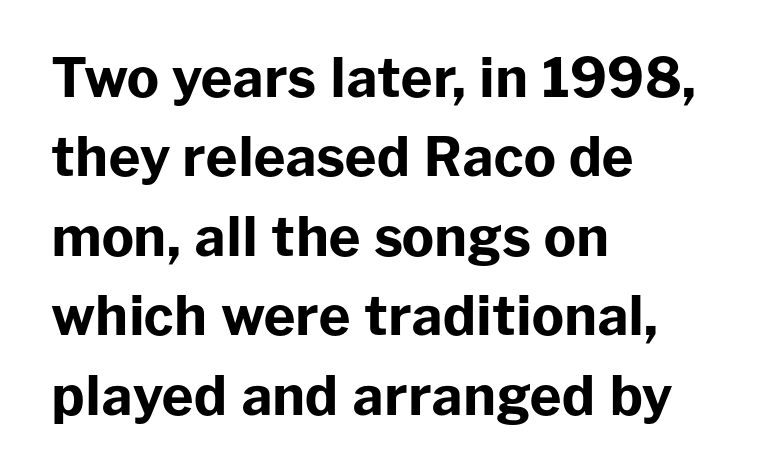
The image shows 54 px bold sans-serif type, upright; set left-aligned, normal line spacing (1.47x), normal letter spacing, not underlined; low stroke contrast and a medium x-height.
